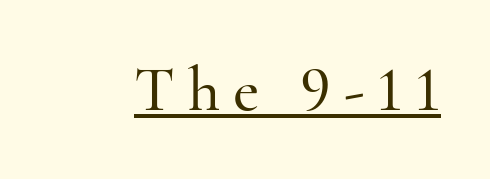
Q: Is the text italic (slanted)? A: No, it is upright.
Q: Is the typeface a serif or a sans-serif typeface? A: Serif.
Q: Is the text underlined? A: Yes.
Q: Is the spacing between letters normal or unusually wide? A: Unusually wide.
Q: Width (condensed, normal, or wide)? A: Normal.
Q: Stroke contrast? A: High.
Q: x-height? A: Small.
Q: Monospaced? A: No.
